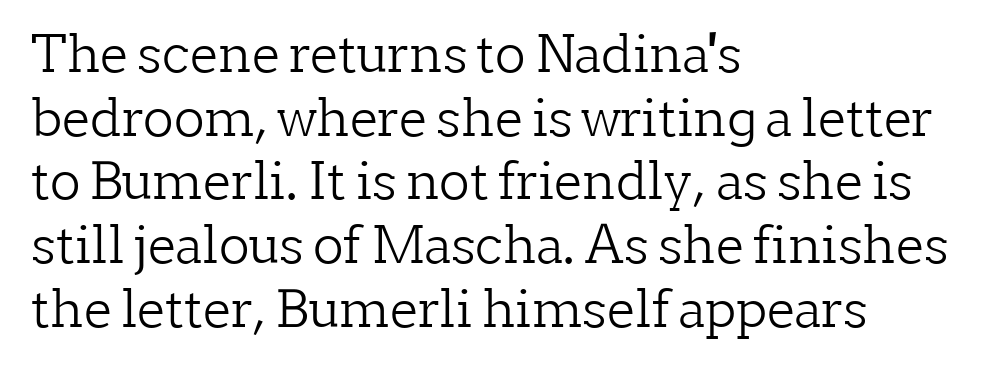
The image shows 51 px light serif type, upright; set left-aligned, normal line spacing (1.25x), normal letter spacing, not underlined; low stroke contrast and a medium x-height.
